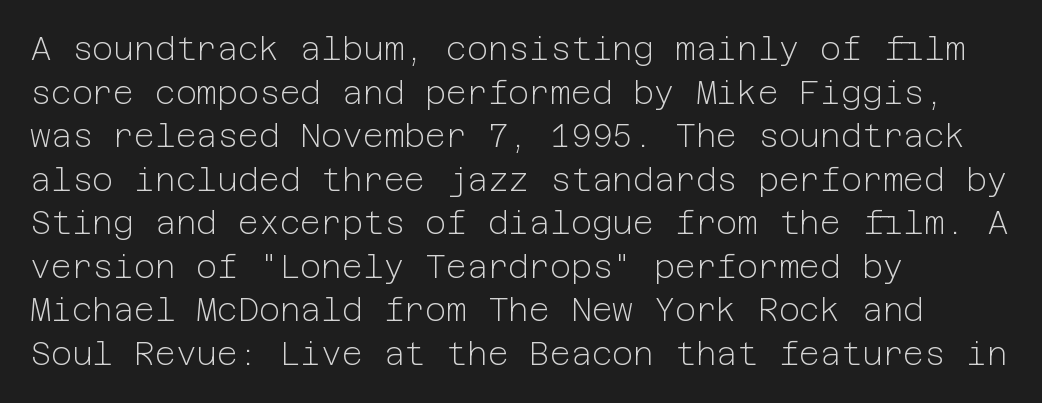
{"serif": "no", "italic": "no", "bold": "no", "weight": "light", "width": "normal", "stroke_contrast": "low", "x_height": "medium", "underline": "no", "align": "left", "line_spacing": "normal", "line_spacing_ratio": 1.36, "letter_spacing": "normal", "letter_spacing_em": 0.0, "glyph_px": 32}
